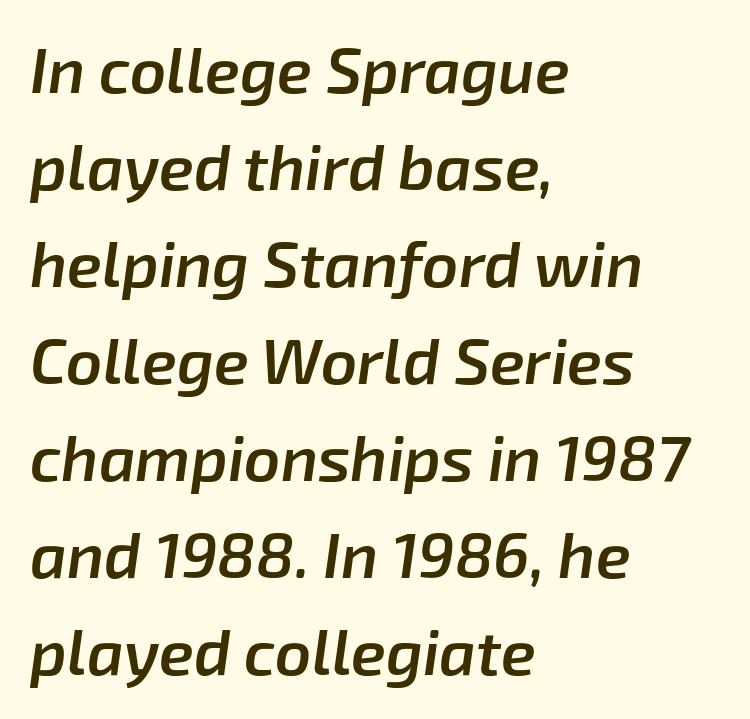
{"italic": "yes", "lean": "right", "slant_degrees": 8, "bold": "semi", "weight": "semibold", "width": "normal", "stroke_contrast": "low", "x_height": "medium", "monospaced": "no", "underline": "no", "align": "left", "line_spacing": "normal", "line_spacing_ratio": 1.54, "letter_spacing": "normal", "letter_spacing_em": 0.0, "glyph_px": 63}
